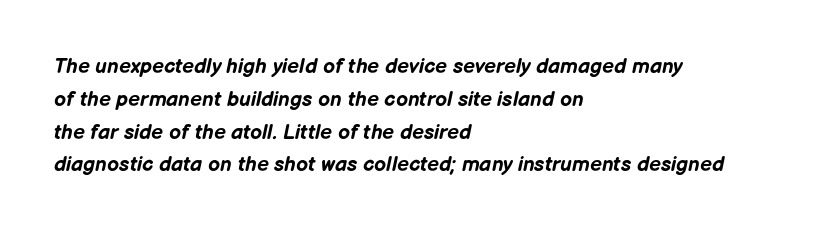
Q: Is the text bold? A: Yes.
Q: Is the text italic (slanted)? A: Yes, it leans right by about 12 degrees.
Q: Is the text underlined? A: No.
Q: How is the paragraph aligned? A: Left-aligned.
Q: Is the spacing between letters normal or unusually wide? A: Normal.
Q: Is the spacing between lines tight, normal or loose? A: Normal.
